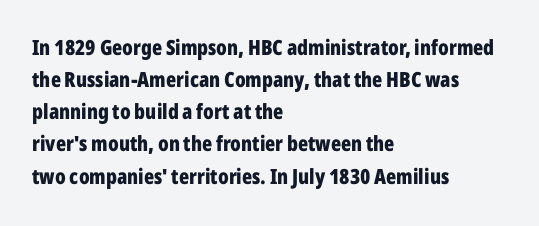
Q: Is the text bold? A: Yes.
Q: Is the text italic (slanted)? A: No, it is upright.
Q: Is the text underlined? A: No.
Q: How is the paragraph aligned? A: Left-aligned.
Q: Is the spacing between letters normal or unusually wide? A: Normal.
Q: Is the spacing between lines tight, normal or loose? A: Normal.
